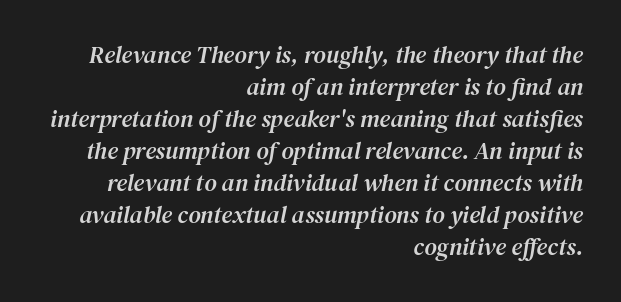
{"italic": "yes", "lean": "right", "slant_degrees": 12, "underline": "no", "align": "right", "line_spacing": "normal", "line_spacing_ratio": 1.33, "letter_spacing": "normal", "letter_spacing_em": 0.0, "glyph_px": 24}
